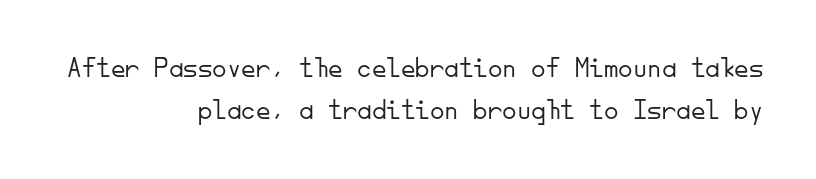
The image shows 29 px light sans-serif type, upright, monospaced; set right-aligned, normal line spacing (1.45x), normal letter spacing, not underlined; low stroke contrast and a small x-height.
